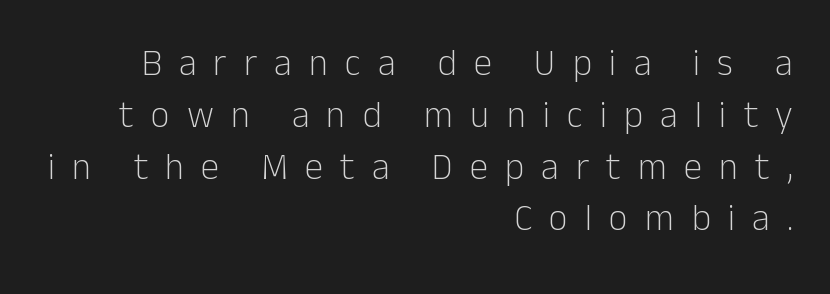
Q: Is the text bold? A: No.
Q: Is the text italic (slanted)? A: No, it is upright.
Q: Is the typeface a serif or a sans-serif typeface? A: Sans-serif.
Q: Is the text underlined? A: No.
Q: How is the paragraph aligned? A: Right-aligned.
Q: Is the spacing between letters normal or unusually wide? A: Unusually wide.
Q: Is the spacing between lines tight, normal or loose? A: Normal.
Q: Width (condensed, normal, or wide)? A: Normal.
Q: Stroke contrast? A: Low.
Q: x-height? A: Medium.
Q: Monospaced? A: No.
